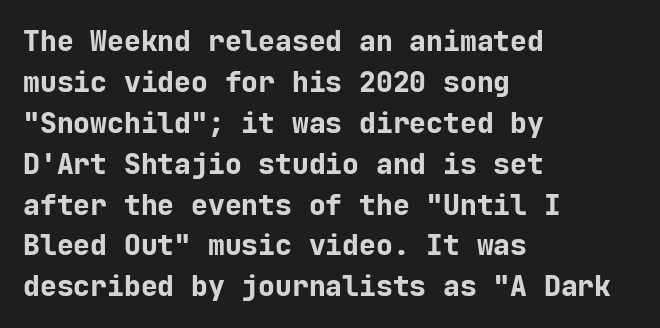
The image shows 28 px bold sans-serif type, upright, monospaced; set left-aligned, normal line spacing (1.46x), normal letter spacing, not underlined; low stroke contrast and a medium x-height.
